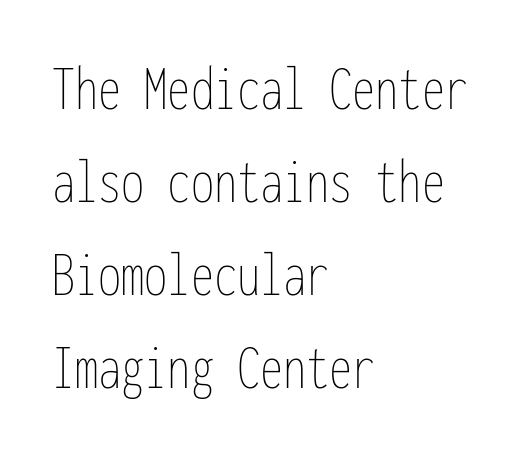
{"italic": "no", "bold": "no", "weight": "thin", "width": "condensed", "stroke_contrast": "low", "x_height": "medium", "monospaced": "yes", "underline": "no", "align": "left", "line_spacing": "normal", "line_spacing_ratio": 1.41, "letter_spacing": "normal", "letter_spacing_em": 0.0, "glyph_px": 66}
